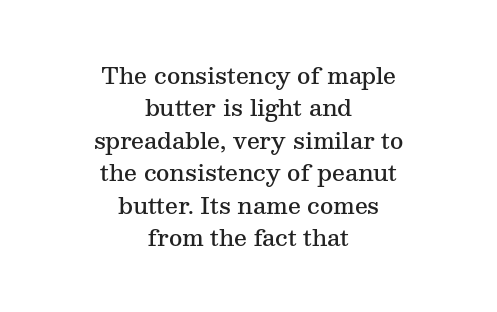
{"italic": "no", "bold": "semi", "underline": "no", "align": "center", "line_spacing": "normal", "line_spacing_ratio": 1.41, "letter_spacing": "normal", "letter_spacing_em": 0.0, "glyph_px": 23}
